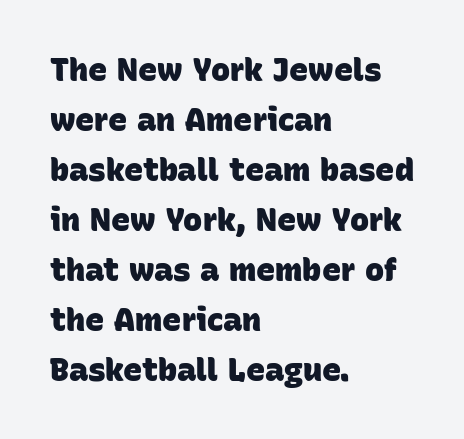
Reading down the column, the eye jumps a familiar distance to each next line. Each letter keeps its own natural width here, so spacing adapts to shape. Here the glyphs are tracked normally, forming tight word shapes. Check the space under the baseline: it is left empty. Nope, no serifs anywhere on these letters. Is the block centered? No — it sits flush against the left margin.
